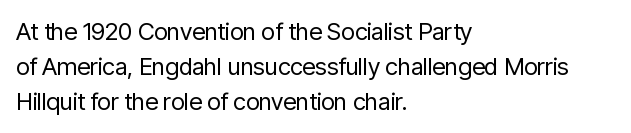
Q: Is the text bold? A: No.
Q: Is the text italic (slanted)? A: No, it is upright.
Q: Is the text underlined? A: No.
Q: How is the paragraph aligned? A: Left-aligned.
Q: Is the spacing between letters normal or unusually wide? A: Normal.
Q: Is the spacing between lines tight, normal or loose? A: Normal.
